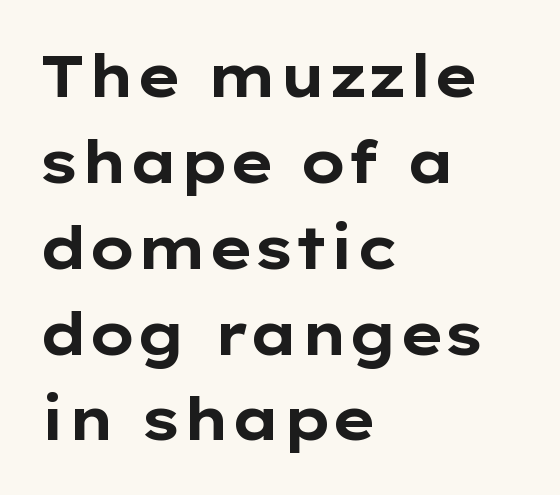
The image shows 58 px bold, wide sans-serif type, upright; set left-aligned, normal line spacing (1.48x), normal letter spacing, not underlined; low stroke contrast and a medium x-height.
